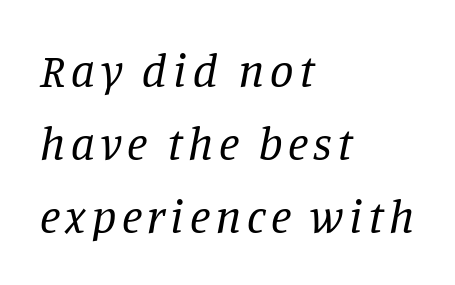
{"serif": "yes", "italic": "yes", "lean": "right", "slant_degrees": 11, "bold": "no", "weight": "regular", "width": "normal", "stroke_contrast": "low", "x_height": "large", "monospaced": "no", "underline": "no", "align": "left", "line_spacing": "normal", "line_spacing_ratio": 1.55, "glyph_px": 47}
